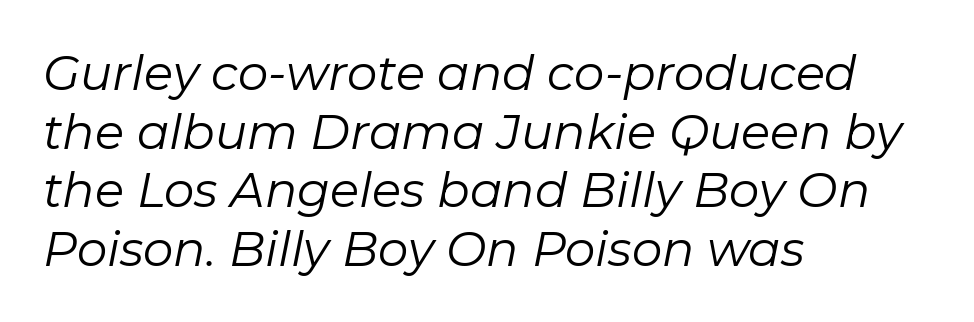
The passage shown is typed in a proportional face where columns would drift. What stands out about the letter spacing? Nothing — it is the standard amount. You can tell it's italic because the verticals aren't actually vertical. Decoration check: the copy has no underline.
